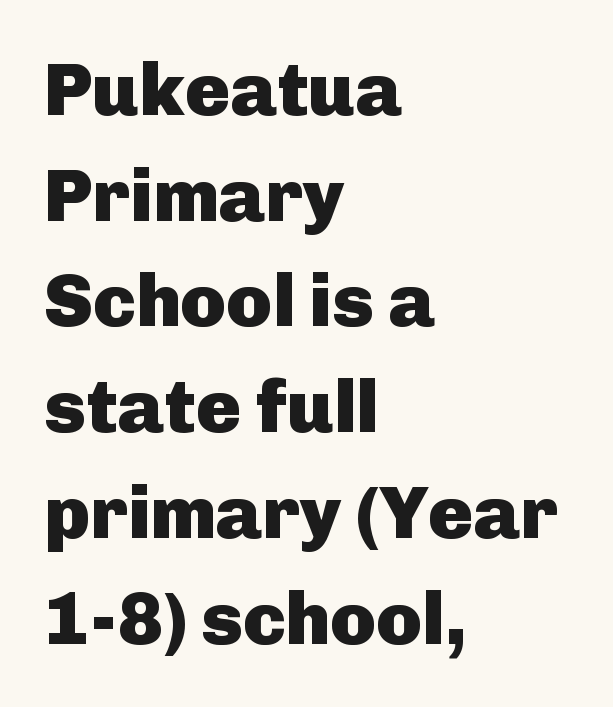
{"serif": "no", "italic": "no", "bold": "yes", "weight": "heavy", "width": "normal", "stroke_contrast": "low", "x_height": "medium", "monospaced": "no", "underline": "no", "align": "left", "line_spacing": "normal", "line_spacing_ratio": 1.41, "letter_spacing": "normal", "letter_spacing_em": 0.0, "glyph_px": 75}
